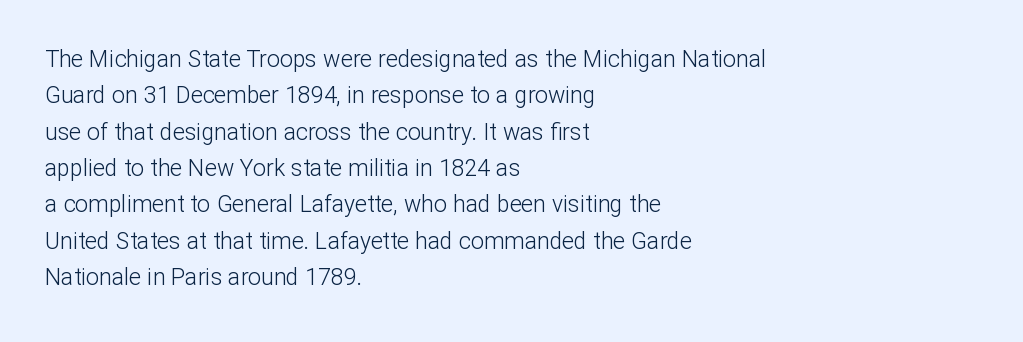
{"italic": "no", "bold": "no", "underline": "no", "align": "left", "line_spacing": "normal", "line_spacing_ratio": 1.58, "letter_spacing": "normal", "letter_spacing_em": 0.0, "glyph_px": 23}
